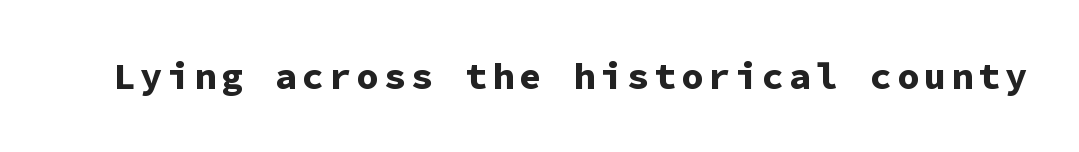
Q: Is the text bold? A: Yes.
Q: Is the text italic (slanted)? A: No, it is upright.
Q: Is the typeface a serif or a sans-serif typeface? A: Sans-serif.
Q: Is the text underlined? A: No.
Q: Width (condensed, normal, or wide)? A: Normal.
Q: Stroke contrast? A: Low.
Q: x-height? A: Medium.
Q: Monospaced? A: Yes.
